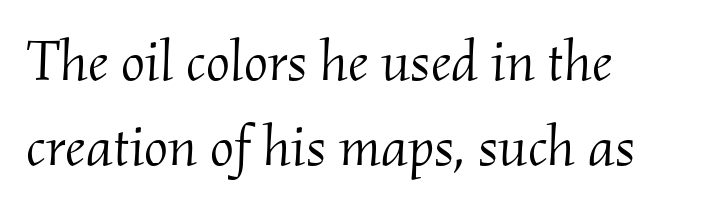
Q: Is the text bold? A: No.
Q: Is the text italic (slanted)? A: Yes, it leans right by about 2 degrees.
Q: Is the typeface a serif or a sans-serif typeface? A: Serif.
Q: Is the text underlined? A: No.
Q: How is the paragraph aligned? A: Left-aligned.
Q: Is the spacing between letters normal or unusually wide? A: Normal.
Q: Is the spacing between lines tight, normal or loose? A: Normal.
Q: Width (condensed, normal, or wide)? A: Normal.
Q: Stroke contrast? A: Medium.
Q: x-height? A: Small.
Q: Monospaced? A: No.
